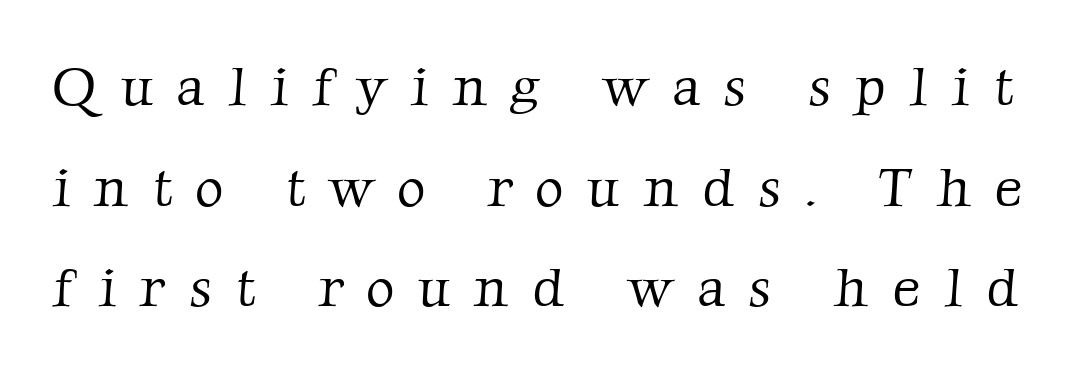
Q: Is the text bold? A: No.
Q: Is the typeface a serif or a sans-serif typeface? A: Serif.
Q: Is the text underlined? A: No.
Q: Is the spacing between letters normal or unusually wide? A: Unusually wide.
Q: Width (condensed, normal, or wide)? A: Normal.
Q: Stroke contrast? A: Low.
Q: x-height? A: Medium.
Q: Monospaced? A: No.
